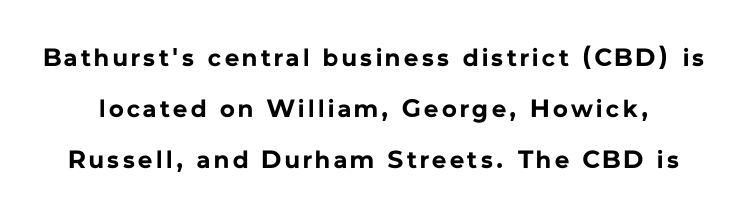
Bare-footed words on every line. Posture: straight, roman, zero tilt. The letters are bold, with thick, heavy strokes. In terms of leading, this rendering errs on the spacious side.
